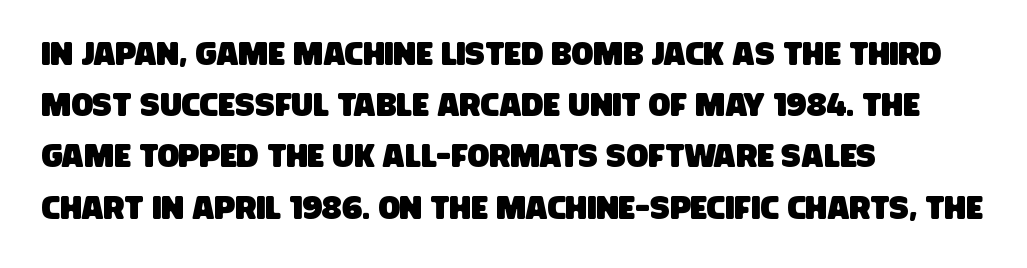
{"serif": "no", "width": "condensed", "stroke_contrast": "low", "x_height": "large", "monospaced": "no", "underline": "no", "align": "left", "line_spacing": "normal", "line_spacing_ratio": 1.6, "letter_spacing": "normal", "letter_spacing_em": 0.0, "glyph_px": 32}
